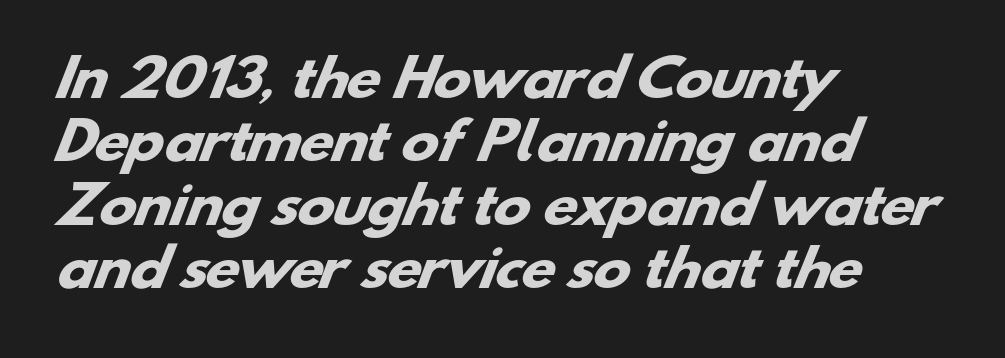
The image shows 50 px heavy, wide sans-serif type; set left-aligned, normal line spacing (1.27x), normal letter spacing, not underlined; low stroke contrast and a small x-height.
